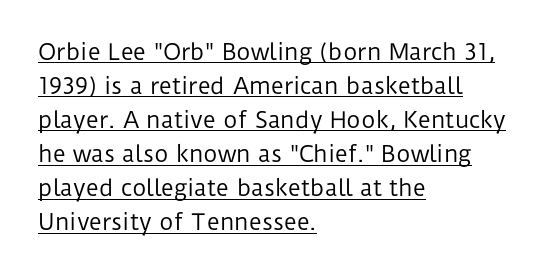
Q: Is the text bold? A: No.
Q: Is the text italic (slanted)? A: No, it is upright.
Q: Is the text underlined? A: Yes.
Q: How is the paragraph aligned? A: Left-aligned.
Q: Is the spacing between letters normal or unusually wide? A: Normal.
Q: Is the spacing between lines tight, normal or loose? A: Normal.
